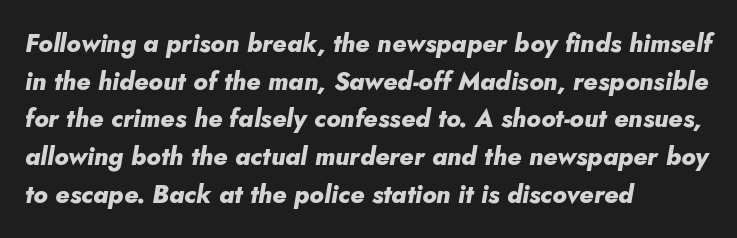
The image shows 25 px bold type, italic (leaning right); set left-aligned, normal line spacing (1.51x), normal letter spacing, not underlined.
